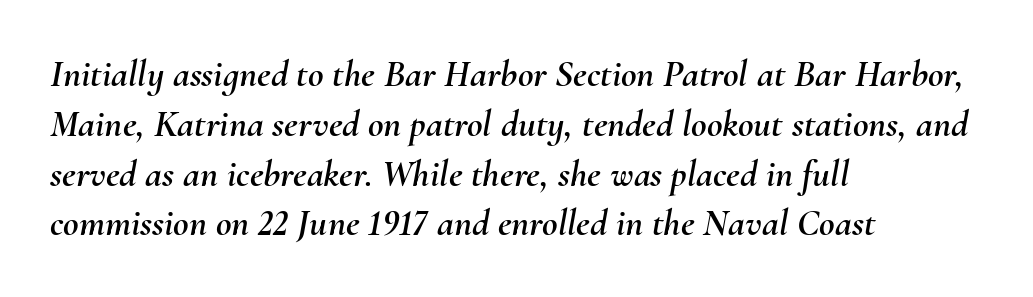
The image shows 38 px text type, italic (leaning right); set left-aligned, normal line spacing (1.31x), normal letter spacing, not underlined; medium stroke contrast and a small x-height.
